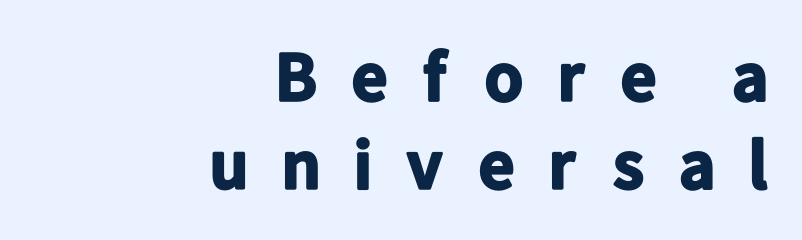
{"serif": "no", "italic": "no", "bold": "yes", "weight": "bold", "width": "normal", "stroke_contrast": "low", "x_height": "medium", "monospaced": "no", "underline": "no", "align": "right", "line_spacing": "normal", "line_spacing_ratio": 1.26, "letter_spacing": "wide", "letter_spacing_em": 0.42, "glyph_px": 70}
